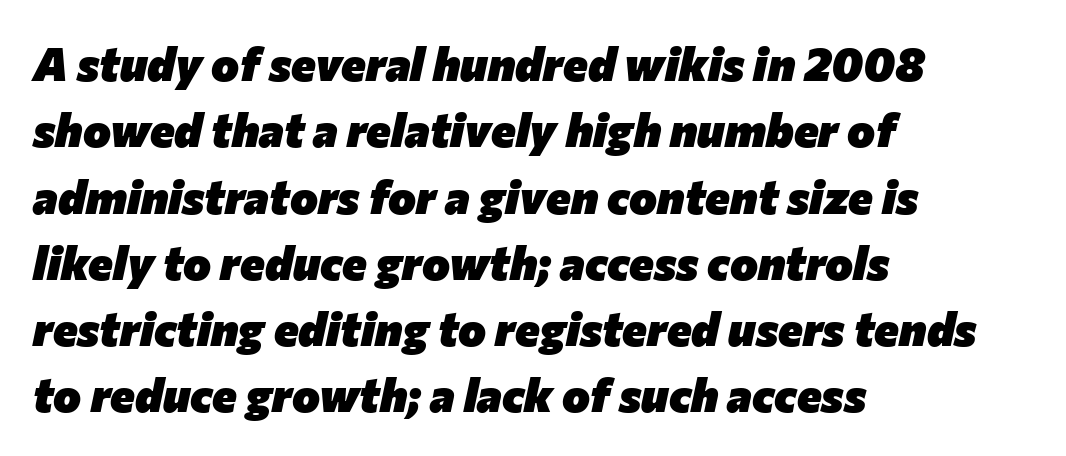
Bare-footed words on every line. Baseline-to-baseline distance is the conventional proportion of letter height. Caption: standard tracking, unaltered. These lines are rendered in a variable-pitch font. The paragraph has a hard left edge and a soft right edge.
